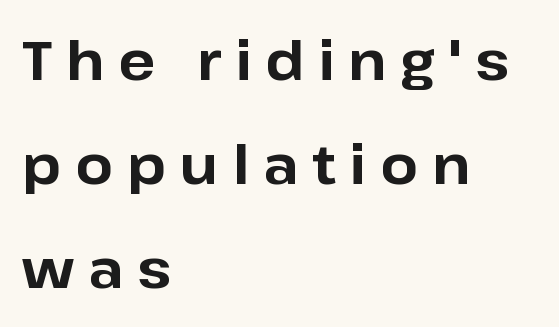
The image shows 54 px bold sans-serif type, upright; set left-aligned, loose line spacing (1.93x), unusually wide letter spacing (+0.26 em), not underlined; low stroke contrast and a medium x-height.
